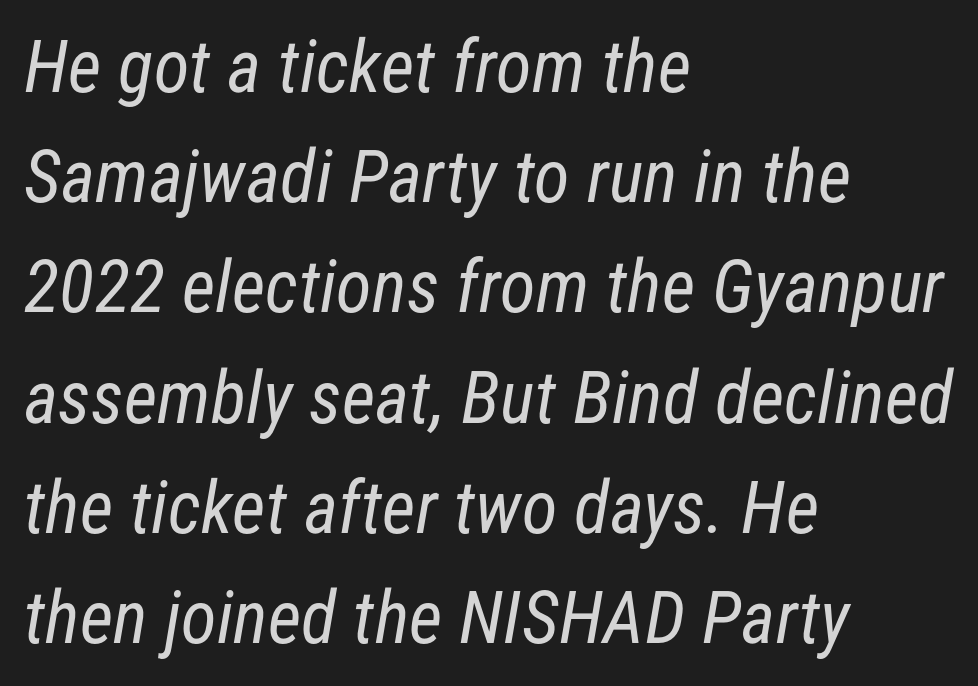
{"serif": "no", "bold": "no", "weight": "regular", "width": "condensed", "stroke_contrast": "low", "x_height": "medium", "monospaced": "no", "underline": "no", "align": "left", "line_spacing": "normal", "line_spacing_ratio": 1.51, "letter_spacing": "normal", "letter_spacing_em": 0.0, "glyph_px": 73}
